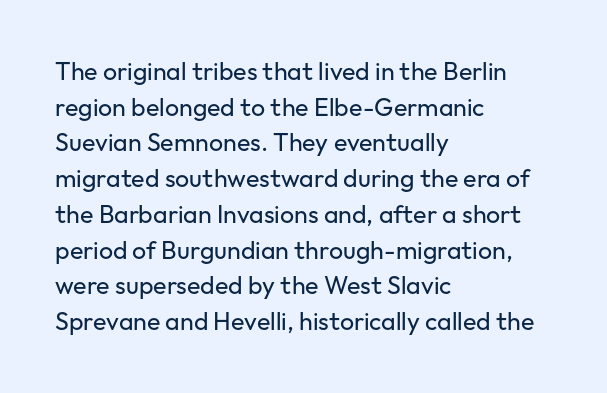
{"italic": "no", "bold": "no", "underline": "no", "align": "left", "line_spacing": "normal", "line_spacing_ratio": 1.43, "letter_spacing": "normal", "letter_spacing_em": 0.0, "glyph_px": 25}
